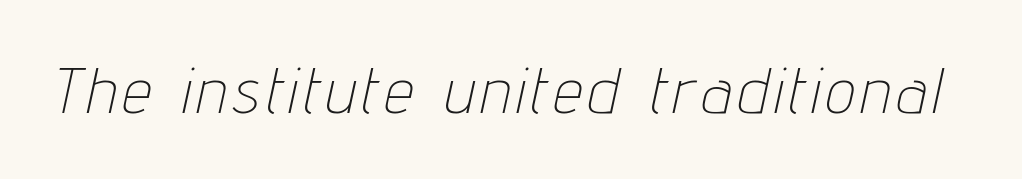
{"italic": "yes", "lean": "right", "slant_degrees": 12, "bold": "no", "weight": "thin", "width": "condensed", "stroke_contrast": "low", "x_height": "medium", "monospaced": "no", "underline": "no", "glyph_px": 65}
